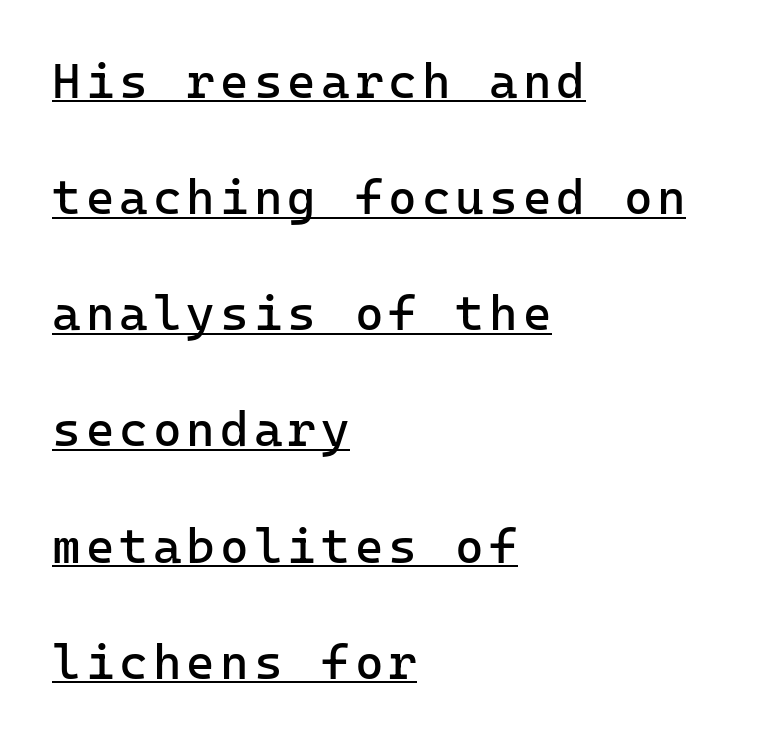
Q: Is the text bold? A: No.
Q: Is the text italic (slanted)? A: No, it is upright.
Q: Is the typeface a serif or a sans-serif typeface? A: Sans-serif.
Q: Is the text underlined? A: Yes.
Q: How is the paragraph aligned? A: Left-aligned.
Q: Is the spacing between lines tight, normal or loose? A: Loose.
Q: Width (condensed, normal, or wide)? A: Normal.
Q: Stroke contrast? A: Low.
Q: x-height? A: Medium.
